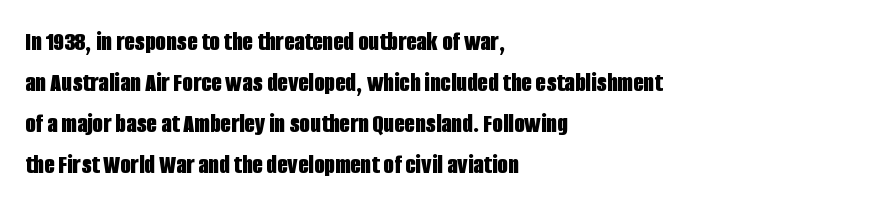
Line beginnings align vertically; line endings do not. Between one letter and the next there's only the usual sliver of space. Notice how descenders clear the ascenders below comfortably — that's standard leading. Does the lettering tilt? It doesn't — this is upright. Letters rest on an invisible, unmarked baseline.
